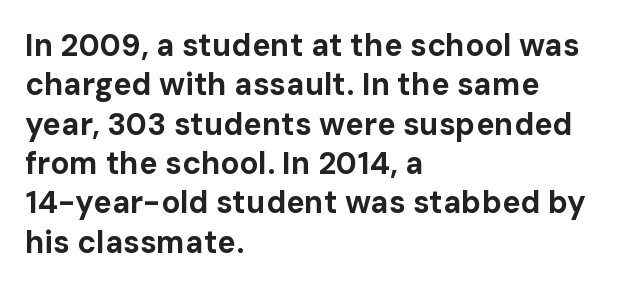
Q: Is the text bold? A: Yes.
Q: Is the text italic (slanted)? A: No, it is upright.
Q: Is the typeface a serif or a sans-serif typeface? A: Sans-serif.
Q: Is the text underlined? A: No.
Q: How is the paragraph aligned? A: Left-aligned.
Q: Is the spacing between letters normal or unusually wide? A: Normal.
Q: Is the spacing between lines tight, normal or loose? A: Normal.
Q: Width (condensed, normal, or wide)? A: Normal.
Q: Stroke contrast? A: Low.
Q: x-height? A: Medium.
Q: Monospaced? A: No.
